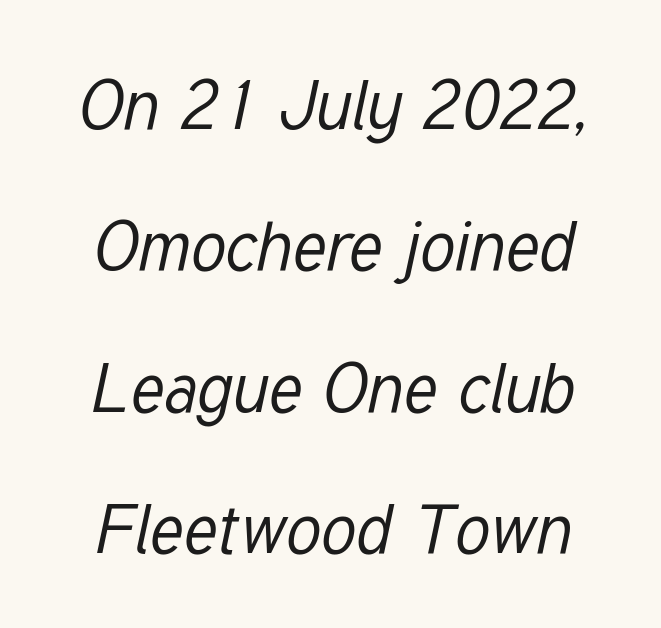
Q: Is the text bold? A: No.
Q: Is the text italic (slanted)? A: Yes, it leans right by about 12 degrees.
Q: Is the text underlined? A: No.
Q: Is the spacing between letters normal or unusually wide? A: Normal.
Q: Is the spacing between lines tight, normal or loose? A: Loose.
Q: Width (condensed, normal, or wide)? A: Condensed.
Q: Stroke contrast? A: Low.
Q: x-height? A: Medium.
Q: Monospaced? A: No.
